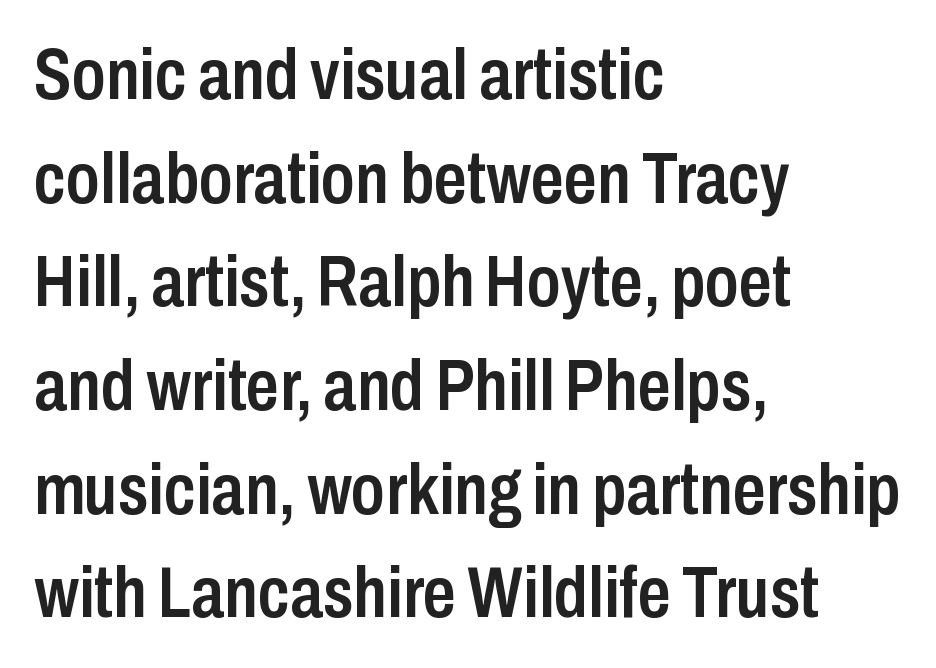
{"serif": "no", "italic": "no", "bold": "semi", "weight": "semibold", "width": "condensed", "stroke_contrast": "low", "x_height": "medium", "monospaced": "no", "underline": "no", "align": "left", "line_spacing": "normal", "line_spacing_ratio": 1.42, "letter_spacing": "normal", "letter_spacing_em": 0.0, "glyph_px": 73}
